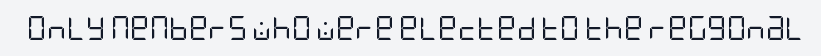
The image shows 24 px text type, upright; set normal letter spacing, not underlined.
